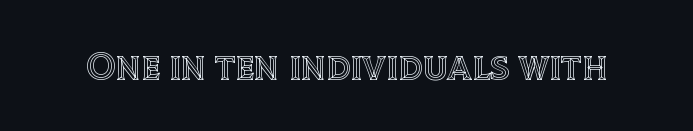
Q: Is the text italic (slanted)? A: No, it is upright.
Q: Is the text underlined? A: No.
Q: Is the spacing between letters normal or unusually wide? A: Normal.
Q: Width (condensed, normal, or wide)? A: Normal.
Q: x-height? A: Large.
Q: Monospaced? A: No.
